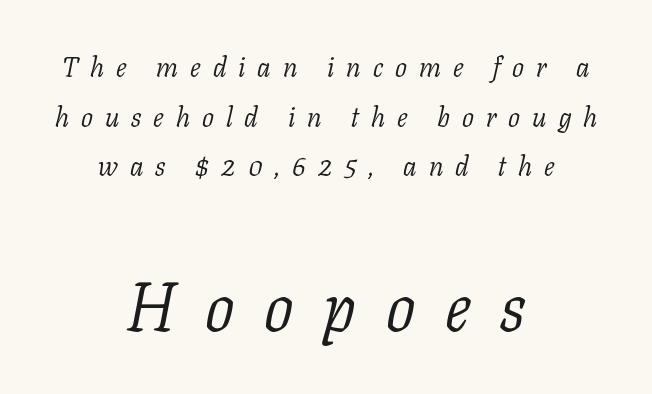
Each stroke keeps to a modest, everyday thickness or less. The following chunk of copy outweighs the initial chunk in type size. The space beneath each line is pristine and unruled. Here the designer chose a conventional face with non-uniform glyph widths. If you folded the block vertically in half, each line would mirror itself in length.
